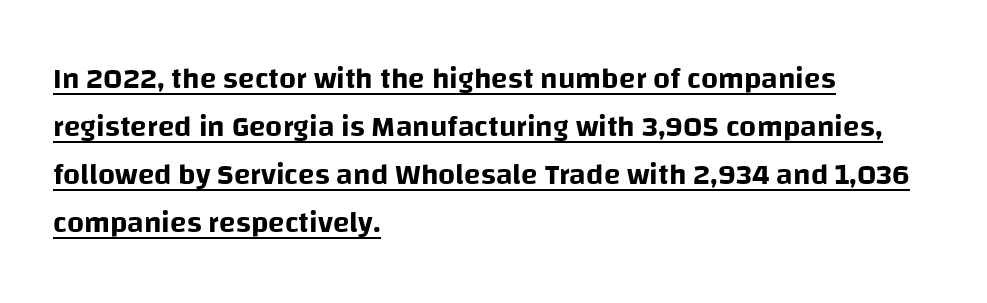
The rows are spaced the way most documents space them. The rag falls on the right side of this text block. Varying glyph widths throughout — classic text-font behaviour. Look at the bottom of the vertical strokes: they stop flat, with no serifs. The horizontal fit of the characters is conventional and even. These characters rest on top of a visible drawn line.
